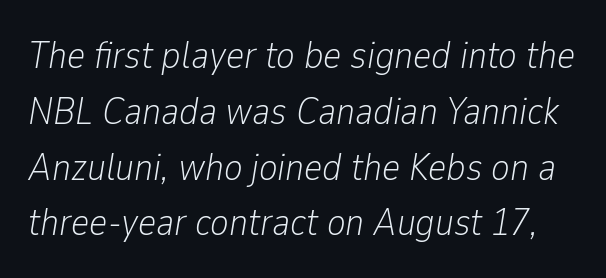
Q: Is the text bold? A: No.
Q: Is the text italic (slanted)? A: Yes, it leans right by about 9 degrees.
Q: Is the text underlined? A: No.
Q: Is the spacing between letters normal or unusually wide? A: Normal.
Q: Is the spacing between lines tight, normal or loose? A: Normal.
Q: Width (condensed, normal, or wide)? A: Condensed.
Q: Stroke contrast? A: Low.
Q: x-height? A: Medium.
Q: Monospaced? A: No.
